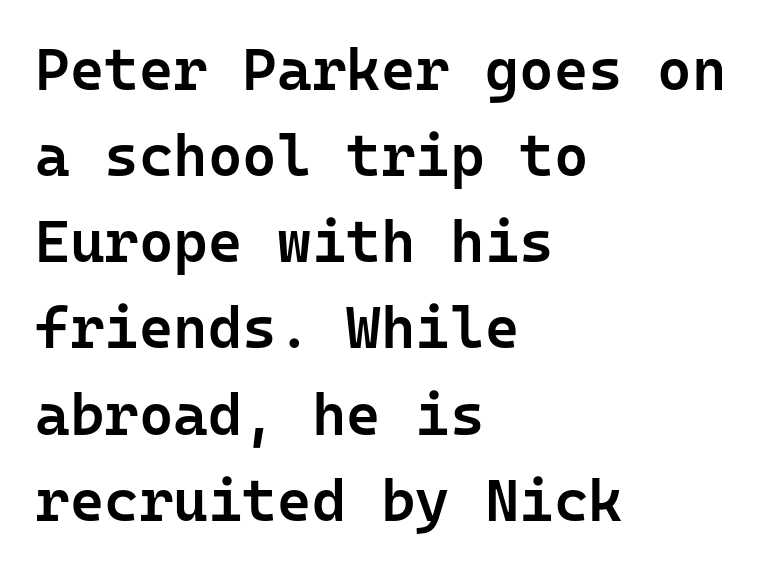
The image shows 59 px semibold sans-serif type, upright, monospaced; set left-aligned, normal line spacing (1.46x), normal letter spacing, not underlined; low stroke contrast and a medium x-height.
